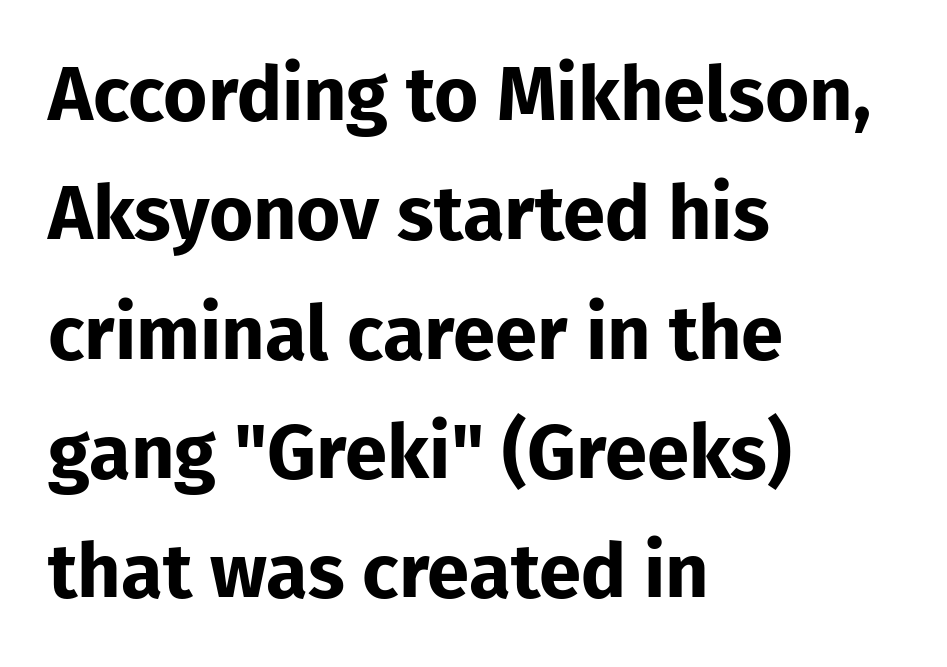
The image shows 76 px bold sans-serif type, upright; set left-aligned, normal line spacing (1.57x), normal letter spacing, not underlined; low stroke contrast and a medium x-height.
